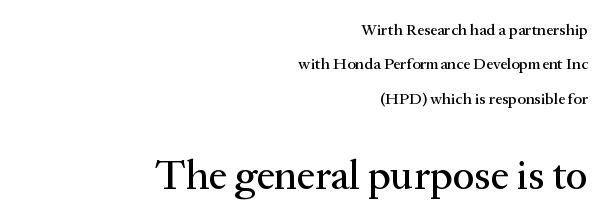
The type sits square on the baseline with zero lean. Letter spacing: default. Decoration check: the copy has no underline. The designer gave the closing block more size than the opening block. This is serif lettering, the kind often seen in printed books.
